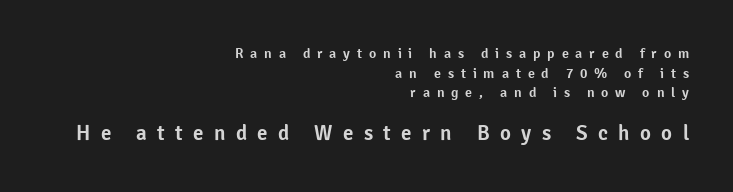
Q: Is the text italic (slanted)? A: No, it is upright.
Q: Is the text underlined? A: No.
Q: How is the paragraph aligned? A: Right-aligned.
Q: Is the spacing between letters normal or unusually wide? A: Unusually wide.
Q: Is the spacing between lines tight, normal or loose? A: Normal.
Q: Which block of text is set in a larger size, the first (top) or the second (bottom)? A: The second (bottom) one.
